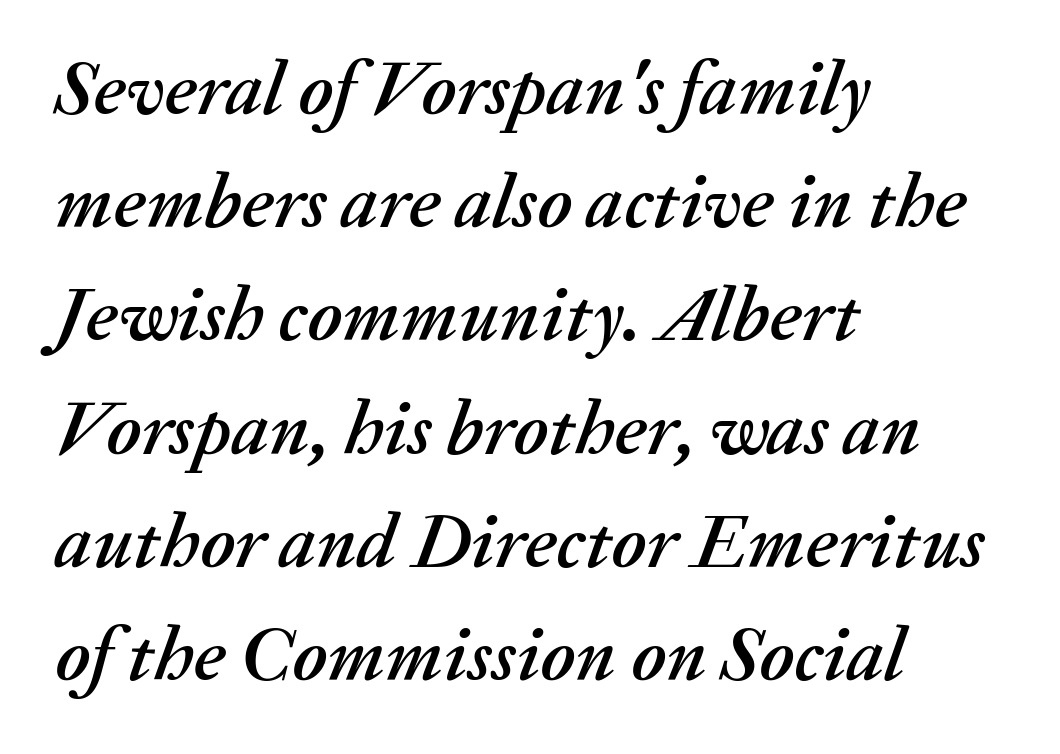
The image shows 77 px text type, italic (leaning right); set left-aligned, normal line spacing (1.47x), normal letter spacing, not underlined; medium stroke contrast and a medium x-height.
